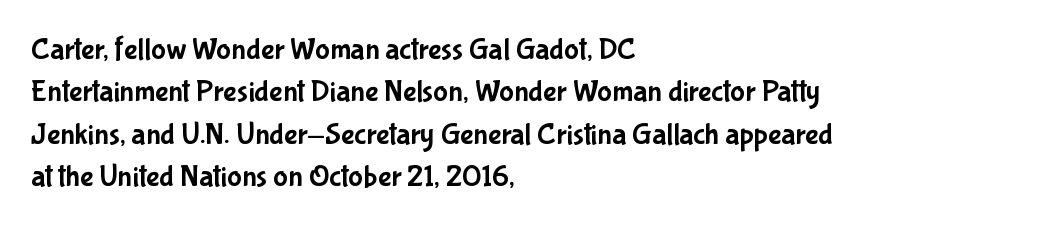
Q: Is the text italic (slanted)? A: No, it is upright.
Q: Is the typeface a serif or a sans-serif typeface? A: Sans-serif.
Q: Is the text underlined? A: No.
Q: How is the paragraph aligned? A: Left-aligned.
Q: Is the spacing between letters normal or unusually wide? A: Normal.
Q: Is the spacing between lines tight, normal or loose? A: Normal.
Q: Width (condensed, normal, or wide)? A: Condensed.
Q: Stroke contrast? A: Low.
Q: x-height? A: Medium.
Q: Monospaced? A: No.
